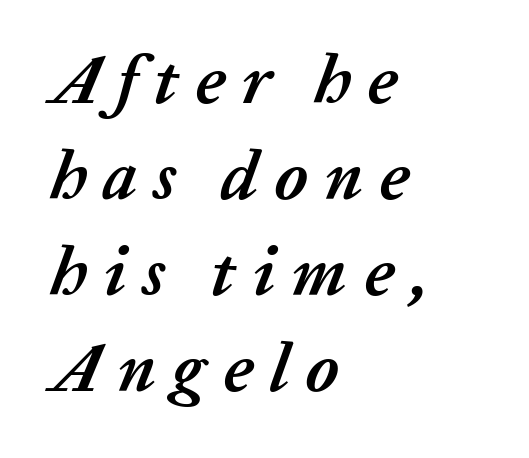
{"italic": "yes", "lean": "right", "slant_degrees": 20, "bold": "yes", "weight": "semibold", "width": "normal", "stroke_contrast": "low", "x_height": "medium", "monospaced": "no", "underline": "no", "align": "left", "line_spacing": "normal", "line_spacing_ratio": 1.39, "letter_spacing": "wide", "letter_spacing_em": 0.23, "glyph_px": 69}
